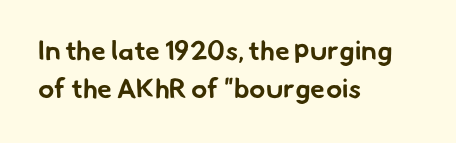
Q: Is the text bold? A: Yes.
Q: Is the text underlined? A: No.
Q: How is the paragraph aligned? A: Left-aligned.
Q: Is the spacing between letters normal or unusually wide? A: Normal.
Q: Is the spacing between lines tight, normal or loose? A: Normal.
